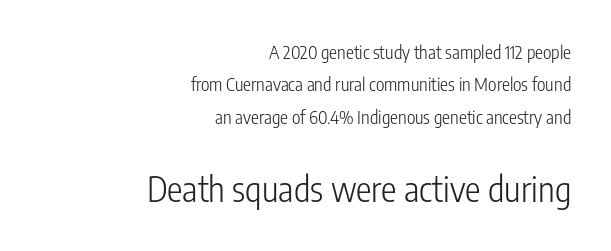
Q: Is the text bold? A: No.
Q: Is the text italic (slanted)? A: No, it is upright.
Q: Is the typeface a serif or a sans-serif typeface? A: Sans-serif.
Q: Is the text underlined? A: No.
Q: How is the paragraph aligned? A: Right-aligned.
Q: Is the spacing between letters normal or unusually wide? A: Normal.
Q: Which block of text is set in a larger size, the first (top) or the second (bottom)? A: The second (bottom) one.
Q: Width (condensed, normal, or wide)? A: Condensed.
Q: Stroke contrast? A: Low.
Q: x-height? A: Medium.
Q: Monospaced? A: No.
